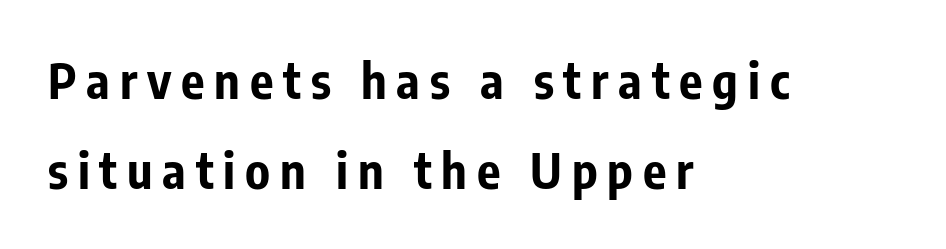
Q: Is the text bold? A: Yes.
Q: Is the text italic (slanted)? A: No, it is upright.
Q: Is the typeface a serif or a sans-serif typeface? A: Sans-serif.
Q: Is the text underlined? A: No.
Q: How is the paragraph aligned? A: Left-aligned.
Q: Is the spacing between letters normal or unusually wide? A: Unusually wide.
Q: Width (condensed, normal, or wide)? A: Condensed.
Q: Stroke contrast? A: Low.
Q: x-height? A: Medium.
Q: Monospaced? A: No.
